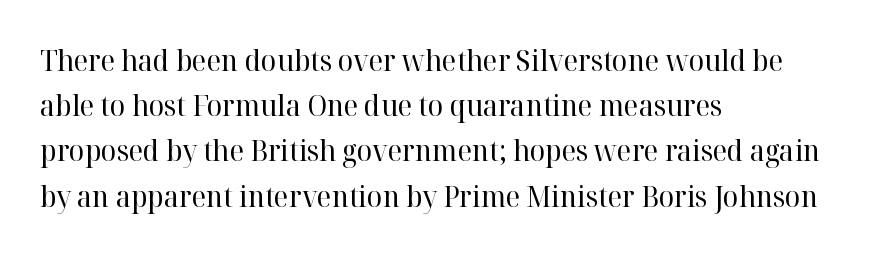
Q: Is the text bold? A: No.
Q: Is the text italic (slanted)? A: No, it is upright.
Q: Is the typeface a serif or a sans-serif typeface? A: Serif.
Q: Is the text underlined? A: No.
Q: How is the paragraph aligned? A: Left-aligned.
Q: Is the spacing between letters normal or unusually wide? A: Normal.
Q: Is the spacing between lines tight, normal or loose? A: Normal.
Q: Width (condensed, normal, or wide)? A: Normal.
Q: Stroke contrast? A: High.
Q: x-height? A: Medium.
Q: Monospaced? A: No.
